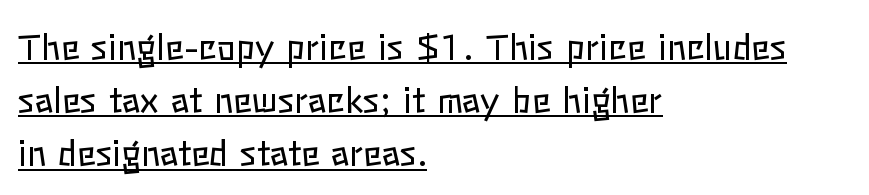
Q: Is the text bold? A: No.
Q: Is the text italic (slanted)? A: No, it is upright.
Q: Is the text underlined? A: Yes.
Q: How is the paragraph aligned? A: Left-aligned.
Q: Is the spacing between letters normal or unusually wide? A: Normal.
Q: Is the spacing between lines tight, normal or loose? A: Normal.
Q: Width (condensed, normal, or wide)? A: Normal.
Q: Stroke contrast? A: Low.
Q: x-height? A: Medium.
Q: Monospaced? A: No.
